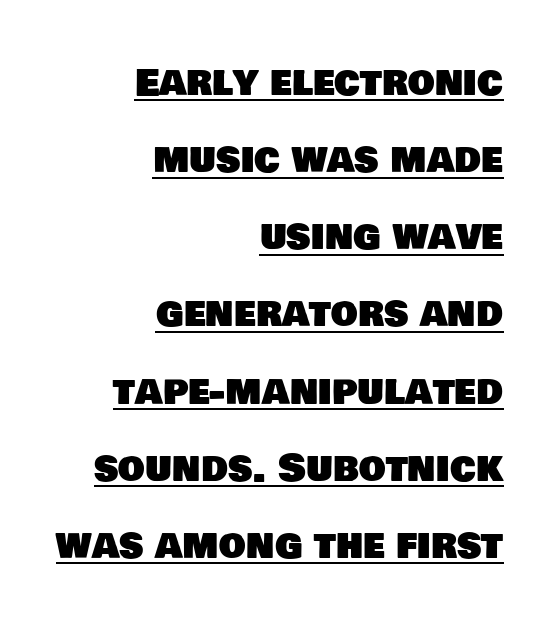
Q: Is the typeface a serif or a sans-serif typeface? A: Sans-serif.
Q: Is the text underlined? A: Yes.
Q: How is the paragraph aligned? A: Right-aligned.
Q: Is the spacing between letters normal or unusually wide? A: Normal.
Q: Is the spacing between lines tight, normal or loose? A: Loose.
Q: Width (condensed, normal, or wide)? A: Normal.
Q: Stroke contrast? A: Low.
Q: x-height? A: Large.
Q: Monospaced? A: No.
